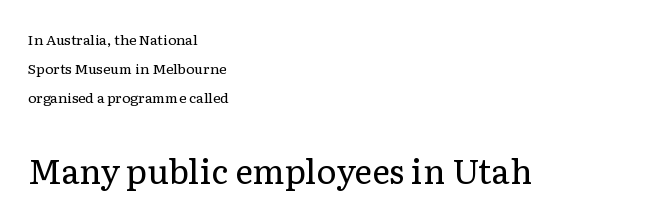
Q: Is the text bold? A: No.
Q: Is the text italic (slanted)? A: No, it is upright.
Q: Is the typeface a serif or a sans-serif typeface? A: Serif.
Q: Is the text underlined? A: No.
Q: How is the paragraph aligned? A: Left-aligned.
Q: Is the spacing between letters normal or unusually wide? A: Normal.
Q: Is the spacing between lines tight, normal or loose? A: Loose.
Q: Which block of text is set in a larger size, the first (top) or the second (bottom)? A: The second (bottom) one.
Q: Width (condensed, normal, or wide)? A: Normal.
Q: Stroke contrast? A: Low.
Q: x-height? A: Medium.
Q: Monospaced? A: No.
